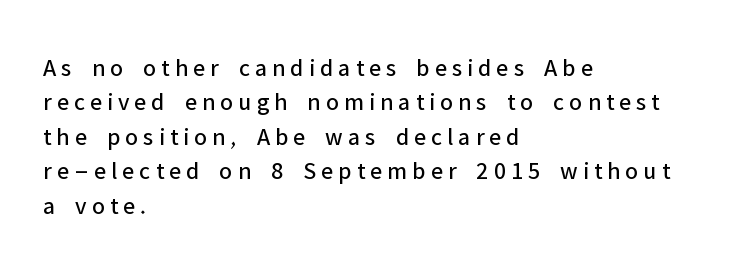
Ordinary non-slanted type is in use. The foot of each line stays bare and open. Is the letter spacing exaggerated? Yes — the characters are pushed far apart. The lines are quadded left.
